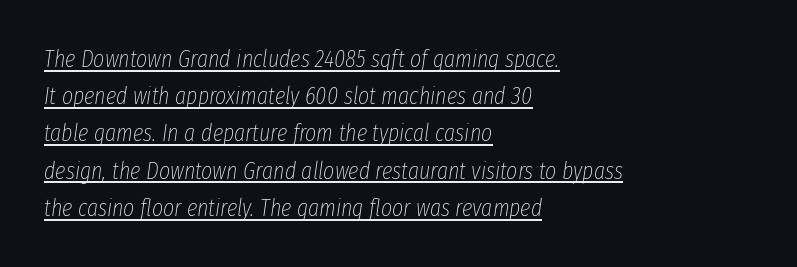
The image shows 24 px text type, italic (leaning right); set left-aligned, normal line spacing (1.55x), normal letter spacing, underlined.
